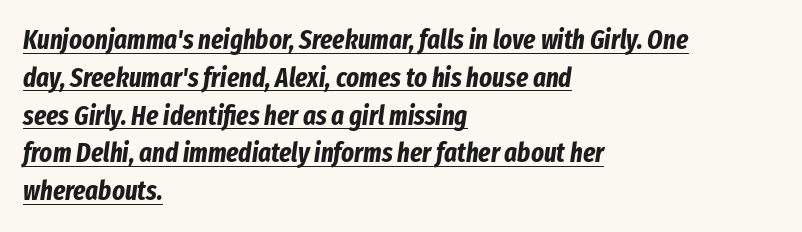
{"italic": "yes", "lean": "right", "slant_degrees": 8, "bold": "yes", "underline": "yes", "align": "left", "line_spacing": "normal", "line_spacing_ratio": 1.4, "letter_spacing": "normal", "letter_spacing_em": 0.0, "glyph_px": 27}
